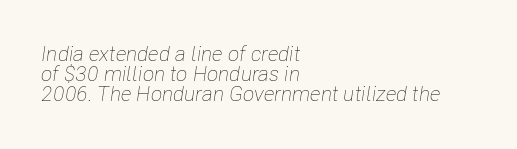
{"italic": "yes", "lean": "right", "slant_degrees": 8, "bold": "no", "underline": "no", "align": "left", "line_spacing": "tight", "line_spacing_ratio": 0.96, "letter_spacing": "normal", "letter_spacing_em": 0.0, "glyph_px": 21}
